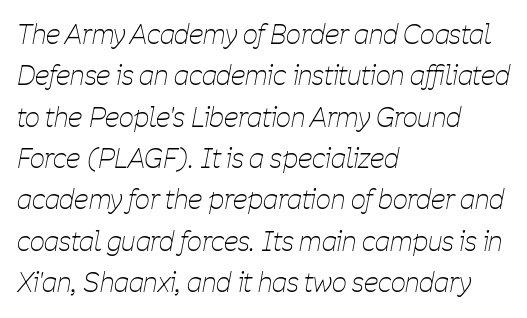
{"italic": "yes", "lean": "right", "slant_degrees": 11, "bold": "no", "underline": "no", "align": "left", "line_spacing": "normal", "line_spacing_ratio": 1.59, "letter_spacing": "normal", "letter_spacing_em": 0.0, "glyph_px": 26}
